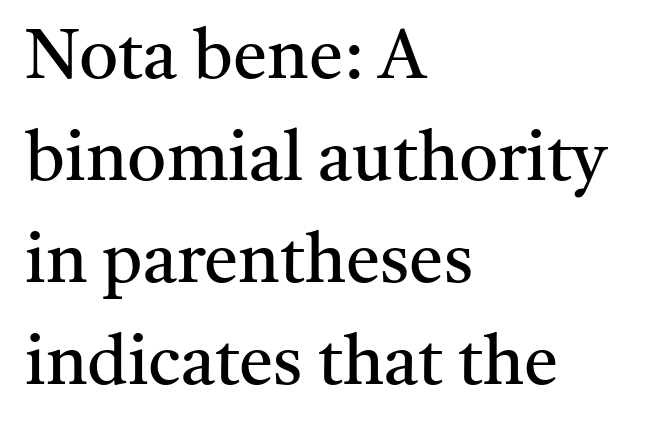
The image shows 69 px regular-weight serif type, upright; set left-aligned, normal line spacing (1.48x), normal letter spacing, not underlined; medium stroke contrast and a medium x-height.
